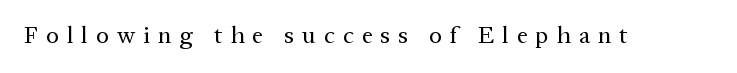
The letters stand upright; this is a roman face. The strokes carry an ordinary text weight at most. The area under the type is left untouched. Is the letter spacing exaggerated? Yes — the characters are pushed far apart.
